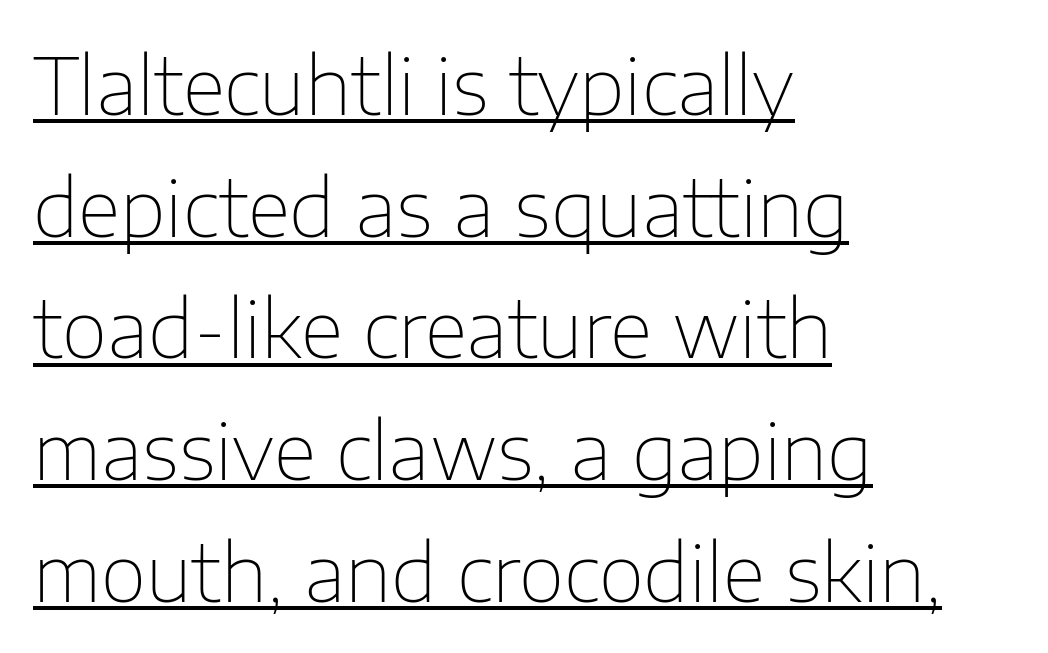
Q: Is the text bold? A: No.
Q: Is the text italic (slanted)? A: No, it is upright.
Q: Is the typeface a serif or a sans-serif typeface? A: Sans-serif.
Q: Is the text underlined? A: Yes.
Q: How is the paragraph aligned? A: Left-aligned.
Q: Is the spacing between letters normal or unusually wide? A: Normal.
Q: Is the spacing between lines tight, normal or loose? A: Normal.
Q: Width (condensed, normal, or wide)? A: Normal.
Q: Stroke contrast? A: Low.
Q: x-height? A: Medium.
Q: Monospaced? A: No.
